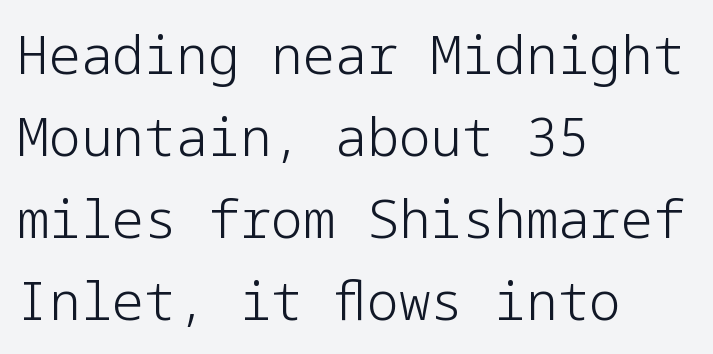
The image shows 53 px light sans-serif type, upright; set left-aligned, normal line spacing (1.55x), normal letter spacing, not underlined; low stroke contrast and a medium x-height.
